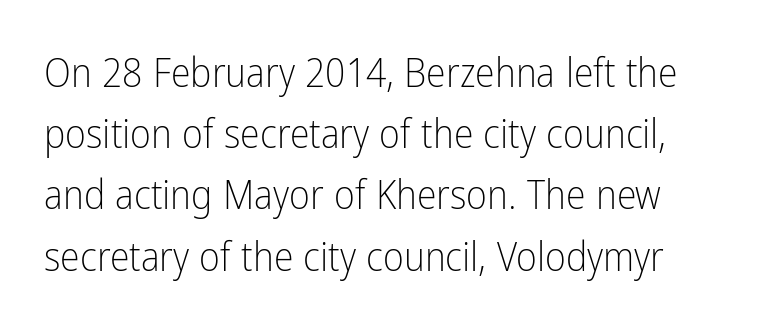
The image shows 40 px light, condensed sans-serif type, upright; set normal line spacing (1.53x), normal letter spacing, not underlined; low stroke contrast and a medium x-height.
